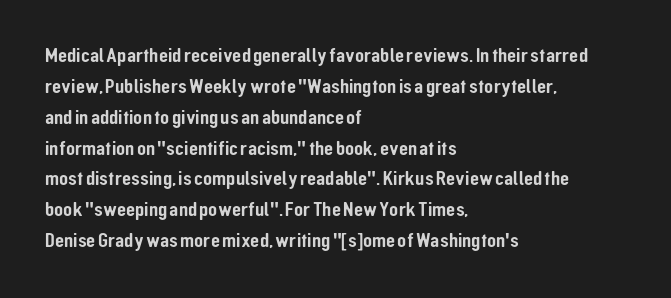
{"italic": "no", "underline": "no", "align": "left", "line_spacing": "normal", "line_spacing_ratio": 1.47, "letter_spacing": "normal", "letter_spacing_em": 0.0, "glyph_px": 21}
